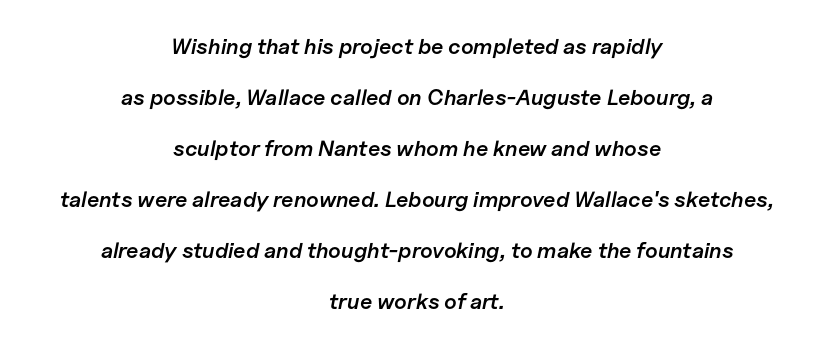
The image shows 22 px text type, italic (leaning right); set centered, loose line spacing (2.32x), normal letter spacing, not underlined.
